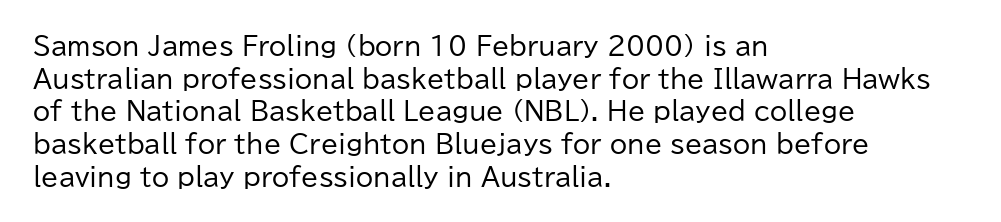
The image shows 25 px text type, upright; set left-aligned, normal line spacing (1.31x), normal letter spacing, not underlined.
